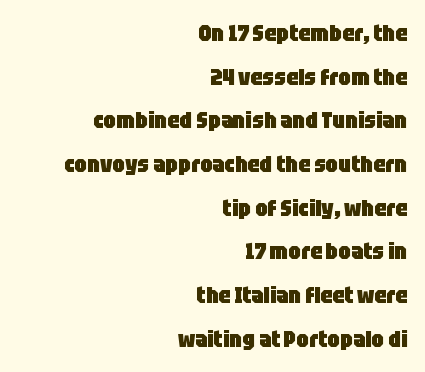
The image shows 23 px bold type, upright; set right-aligned, loose line spacing (1.9x), normal letter spacing, not underlined.
